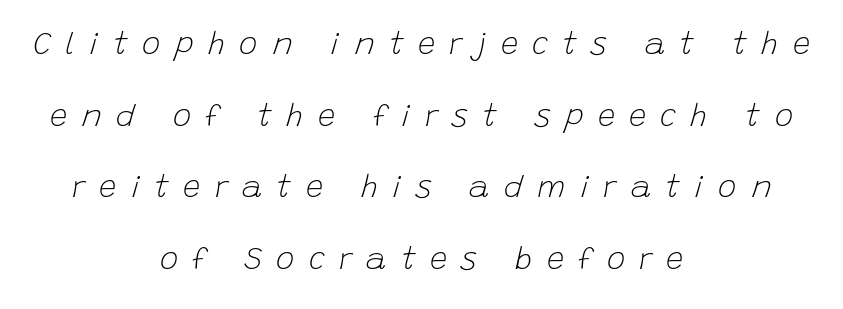
Characters are canted at an angle relative to the baseline's perpendicular. Unmarked baselines from the first word to the last. Here the designer chose a conventional face with non-uniform glyph widths. The characters are drawn with everyday or finer stroke widths. Caption: multi-line text, centered on the measure. Between one letter and the next there's a generous, obvious gap.
